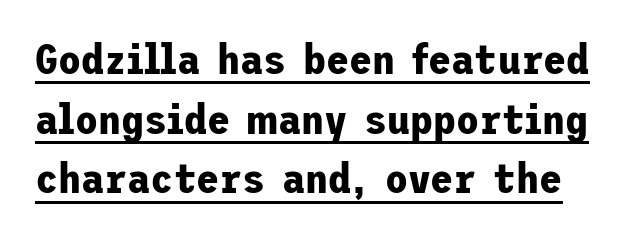
{"serif": "no", "italic": "no", "bold": "yes", "weight": "bold", "width": "normal", "stroke_contrast": "low", "x_height": "medium", "underline": "yes", "line_spacing": "normal", "line_spacing_ratio": 1.42, "letter_spacing": "normal", "letter_spacing_em": 0.0, "glyph_px": 42}
